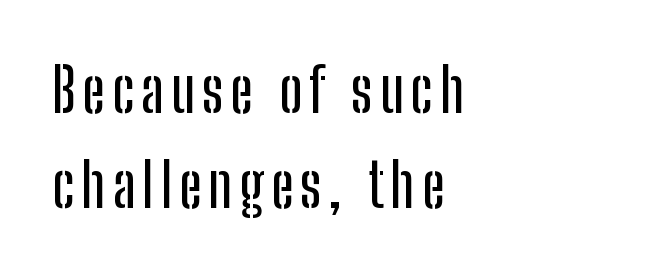
The image shows 61 px condensed sans-serif type, upright; set left-aligned, normal line spacing (1.56x), not underlined; low stroke contrast and a medium x-height.
